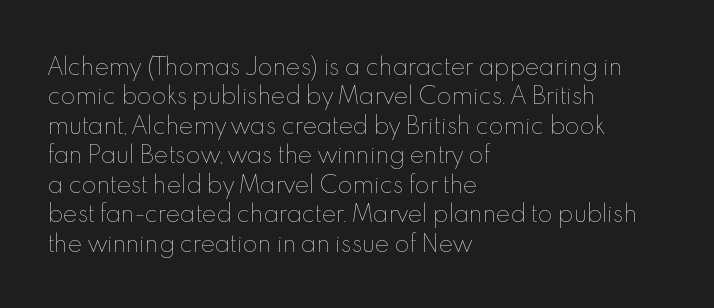
Q: Is the text bold? A: No.
Q: Is the text italic (slanted)? A: No, it is upright.
Q: Is the text underlined? A: No.
Q: How is the paragraph aligned? A: Left-aligned.
Q: Is the spacing between letters normal or unusually wide? A: Normal.
Q: Is the spacing between lines tight, normal or loose? A: Normal.
